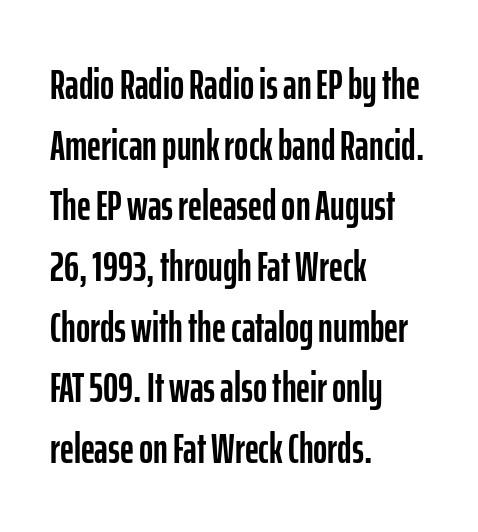
The image shows 43 px condensed sans-serif type, upright; set left-aligned, normal line spacing (1.41x), normal letter spacing, not underlined; low stroke contrast and a medium x-height.
